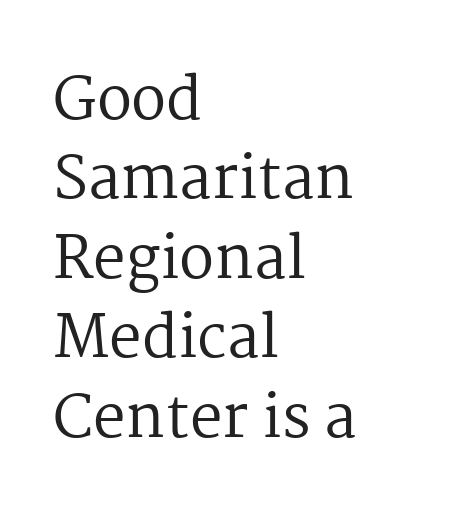
{"serif": "yes", "italic": "no", "bold": "no", "weight": "regular", "width": "normal", "stroke_contrast": "medium", "x_height": "medium", "monospaced": "no", "underline": "no", "align": "left", "line_spacing": "normal", "line_spacing_ratio": 1.37, "letter_spacing": "normal", "letter_spacing_em": 0.0, "glyph_px": 58}
